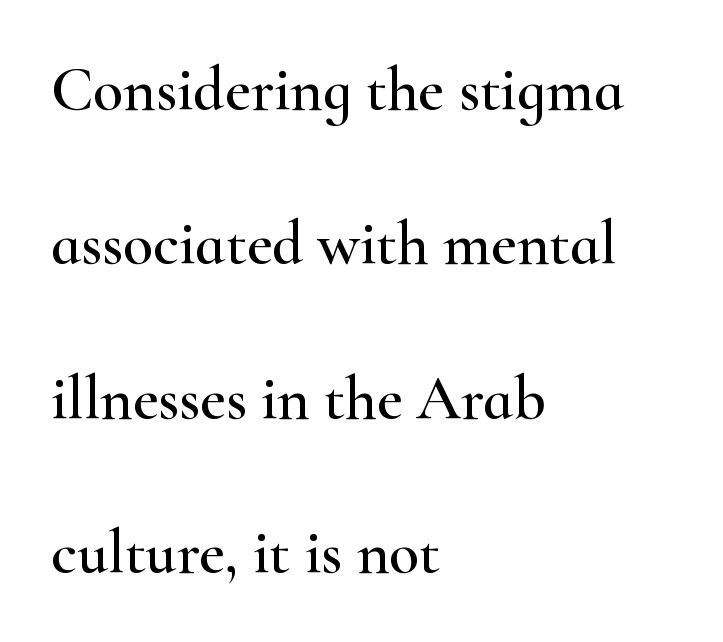
The image shows 62 px wide serif type, upright; set left-aligned, loose line spacing (2.49x), normal letter spacing, not underlined; high stroke contrast and a small x-height.
